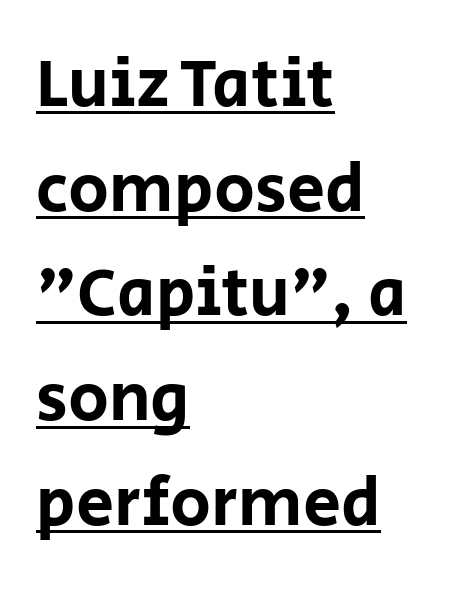
Q: Is the text italic (slanted)? A: No, it is upright.
Q: Is the typeface a serif or a sans-serif typeface? A: Sans-serif.
Q: Is the text underlined? A: Yes.
Q: How is the paragraph aligned? A: Left-aligned.
Q: Is the spacing between letters normal or unusually wide? A: Normal.
Q: Is the spacing between lines tight, normal or loose? A: Normal.
Q: Width (condensed, normal, or wide)? A: Normal.
Q: Stroke contrast? A: Low.
Q: x-height? A: Large.
Q: Monospaced? A: No.
